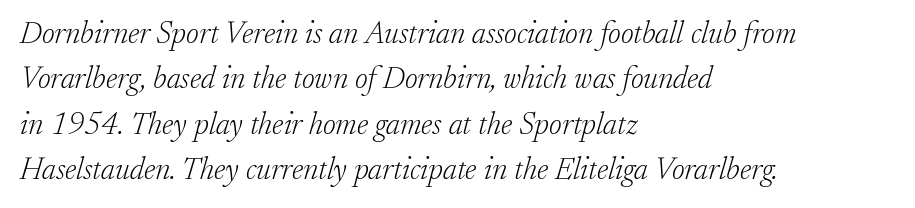
In CSS terms this would be text-align: left. On a weight scale, this lands at 450 or below. Letterform terminals end in serifs throughout the passage. Honestly, the letter spacing is just normal — you wouldn't notice it. The text carries the slant typical of an italic or oblique font. Is this a fixed-width face? No — the glyphs have proportional, varying widths.
